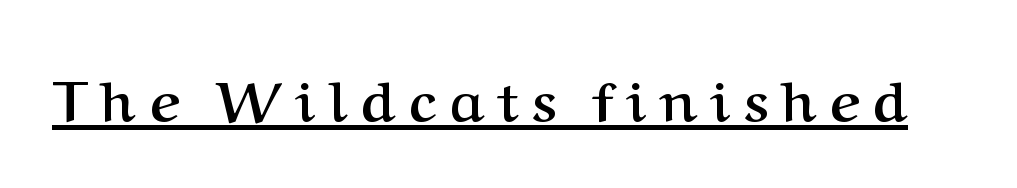
Q: Is the text bold? A: Yes.
Q: Is the text italic (slanted)? A: No, it is upright.
Q: Is the typeface a serif or a sans-serif typeface? A: Serif.
Q: Is the text underlined? A: Yes.
Q: Is the spacing between letters normal or unusually wide? A: Unusually wide.
Q: Width (condensed, normal, or wide)? A: Normal.
Q: Stroke contrast? A: Medium.
Q: x-height? A: Medium.
Q: Monospaced? A: No.
